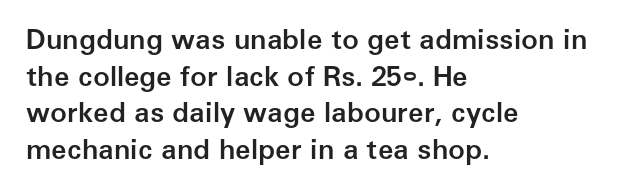
Quick note: not italic, upright. The lines sit at an ordinary, default distance from one another. Here the designer chose a conventional face with non-uniform glyph widths. This rendering uses left alignment, leaving the right contour irregular.
